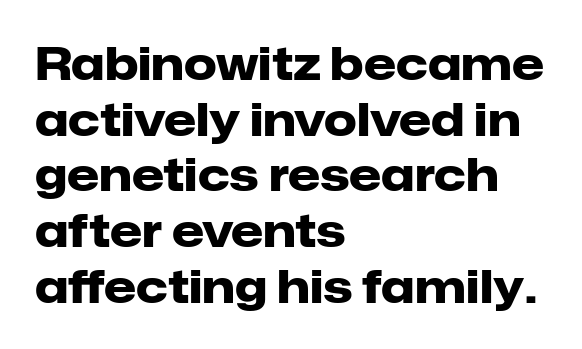
The image shows 46 px heavy sans-serif type, upright; set left-aligned, line spacing 1.21x, normal letter spacing, not underlined; low stroke contrast and a medium x-height.
